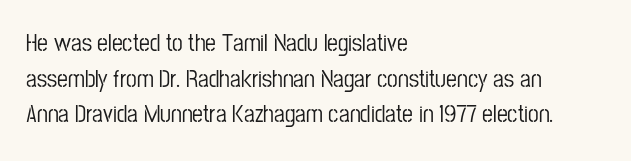
{"italic": "no", "underline": "no", "align": "left", "line_spacing": "normal", "line_spacing_ratio": 1.48, "letter_spacing": "normal", "letter_spacing_em": 0.0, "glyph_px": 24}
